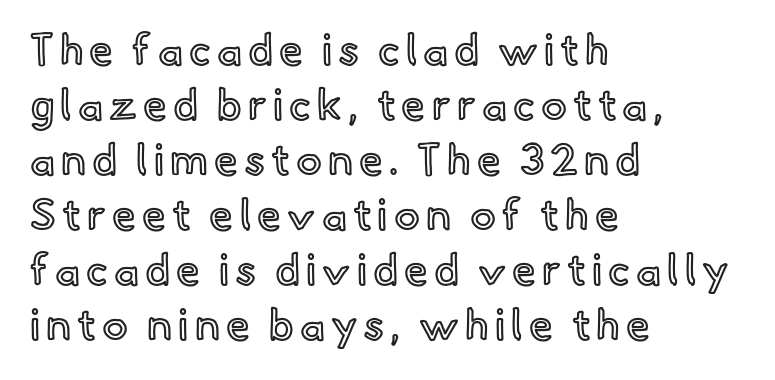
One-word summary of the alignment: left. Underline: absent. The passage shown is typed in a proportional face where columns would drift. In terms of leading, this rendering sits right in the middle. A typesetter would mark this as roman, not italic.
